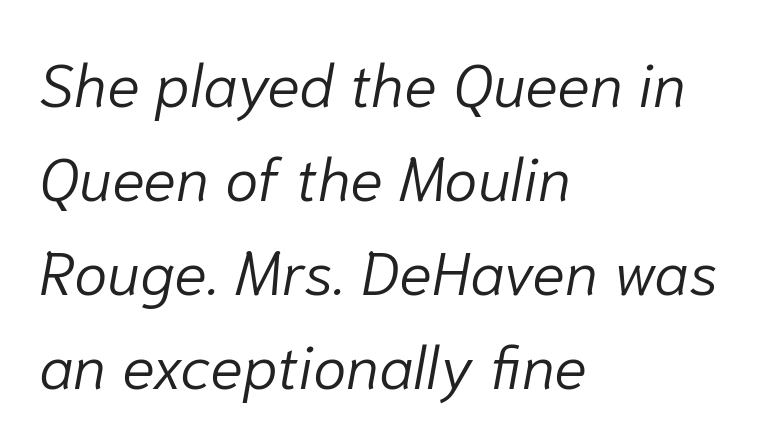
Standard letterfit; no display-style spreading of the glyphs. A typesetter would call this proportional, since set widths differ per character. Weight: in the light-to-regular range. Leftover space on each line is placed entirely after the last word. Line spacing here is normal. Bare-footed words on every line.
